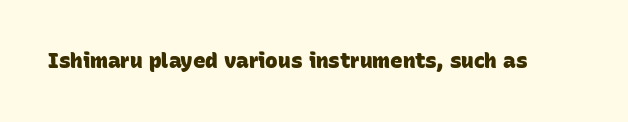
Q: Is the text bold? A: Yes.
Q: Is the text underlined? A: No.
Q: Is the spacing between letters normal or unusually wide? A: Normal.
